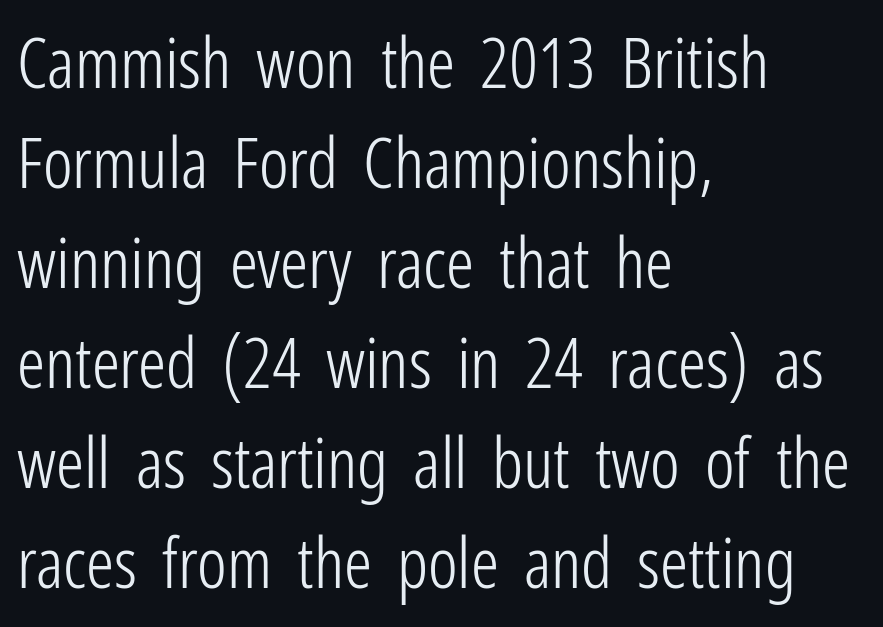
Layout note: lines flush left. The strokes are not fattened; the text isn't bold. Font category for this specimen: sans-serif. Italic: no, the glyphs are upright roman. The line-height multiplier appears to be the usual default.
